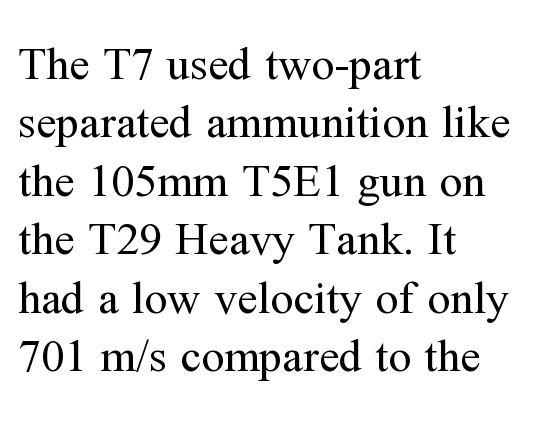
The letters stand straight up with perfectly vertical stems. Each letter keeps its own natural width here, so spacing adapts to shape. Compared with a centered layout, this one pins lines to the left instead. Summary of vertical rhythm: regular, with standard interline spacing. A light-to-regular cut is what we see here. The space directly below the letters is spotless.
